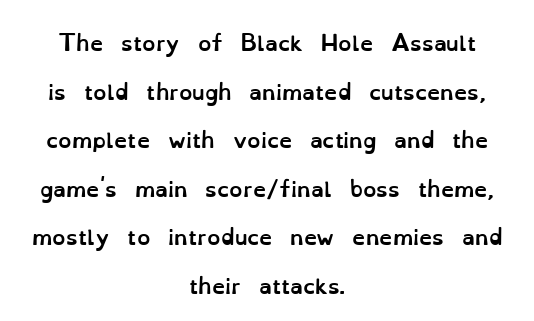
The image shows 21 px bold type, upright; set centered, loose line spacing (2.31x), normal letter spacing, not underlined.
